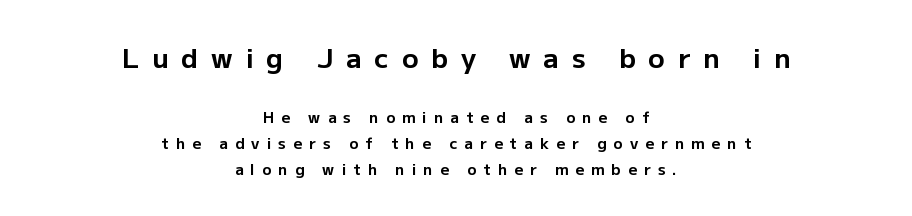
You could only call the tracking loose — the letters float apart. Casual observation: everything's sitting right in the middle. Scale decreases going downward across the two blocks. This is the regular roman posture of the typeface. Bold? Absolutely — the strokes are thick and heavy. Descenders are the only things crossing below the line.
